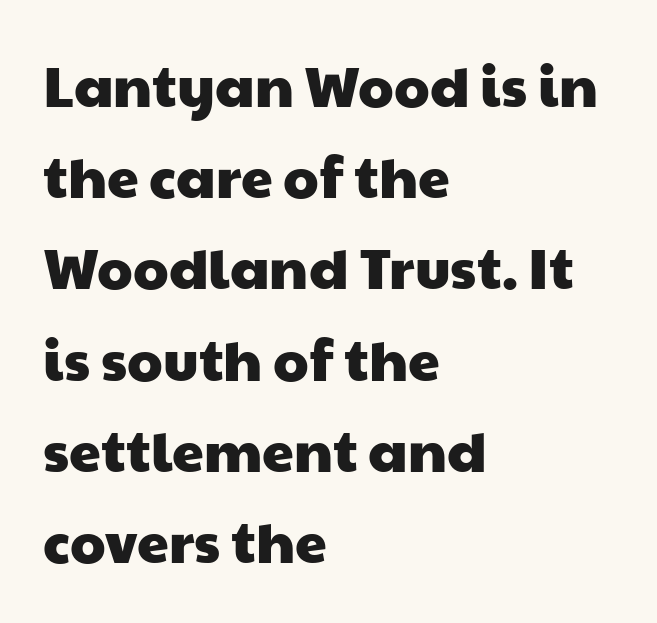
Check where the strokes stop: nothing finishes them off — pure sans. A classic flush-left, rag-right setting is used for this passage. Anything drawn beneath the words? Only blank space. These lines are rendered in a variable-pitch font.
